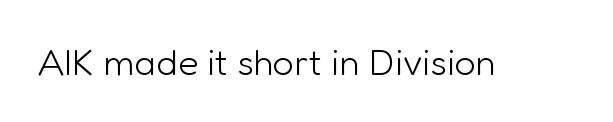
{"serif": "no", "italic": "no", "bold": "no", "weight": "light", "width": "normal", "stroke_contrast": "low", "x_height": "medium", "monospaced": "no", "underline": "no", "letter_spacing": "normal", "letter_spacing_em": 0.0, "glyph_px": 37}
